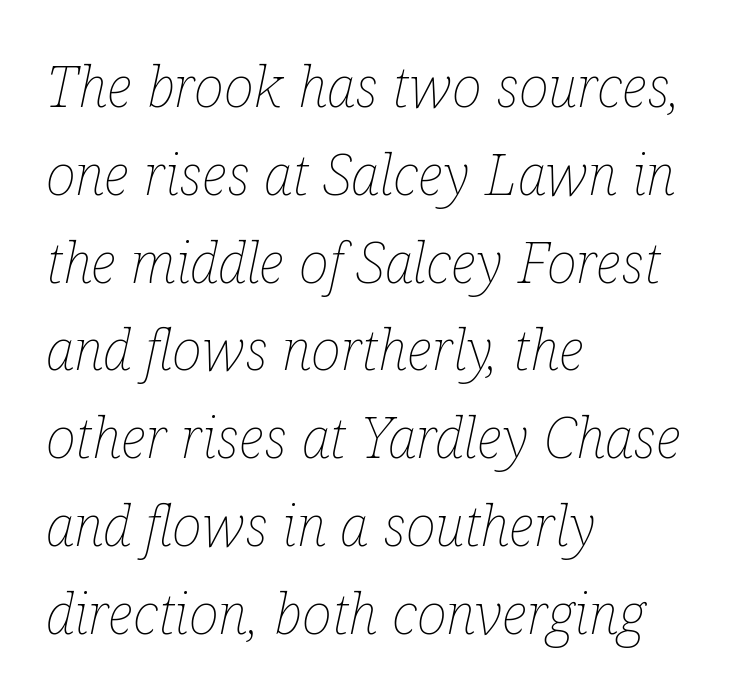
The image shows 57 px thin, condensed type, italic (leaning right); set left-aligned, normal line spacing (1.54x), normal letter spacing, not underlined; low stroke contrast and a medium x-height.
